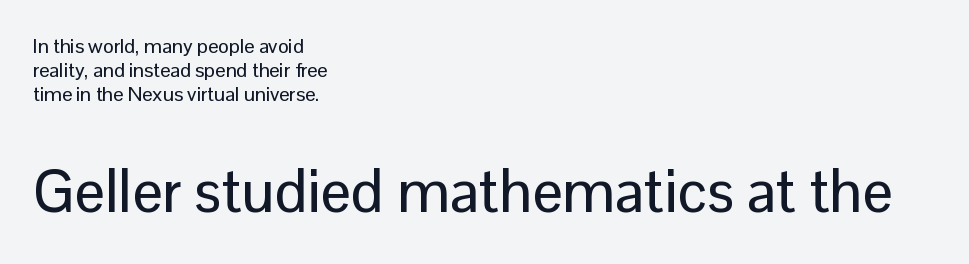
{"serif": "no", "italic": "no", "width": "normal", "stroke_contrast": "low", "x_height": "medium", "monospaced": "no", "underline": "no", "align": "left", "line_spacing_ratio": 1.19, "letter_spacing": "normal", "letter_spacing_em": 0.0, "larger_block": "second", "size_ratio": 3.0, "glyph_px": 60}
